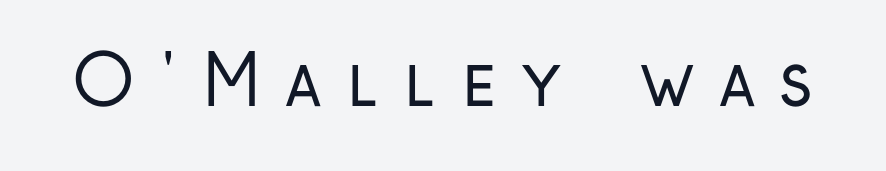
The letters are spread apart with noticeably loose tracking. Italic? Not at all — the glyphs are vertical. This sample has the flowing, uneven cadence of proportional lettering. Plain, unruled lines of type.
